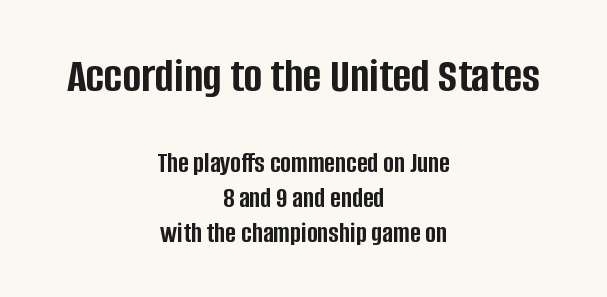
The image shows 50 px semibold, condensed sans-serif type, upright; set centered, line spacing 1.19x, normal letter spacing, not underlined; the first (top) block is 1.72x larger; low stroke contrast and a large x-height.
